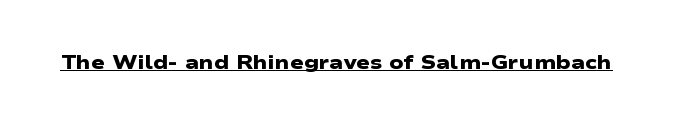
The sample's only ornament is a line tracing under the words. Heavy-handed strokes throughout: this text is bold. Tracking here is standard; glyphs follow each other at the usual distance.
